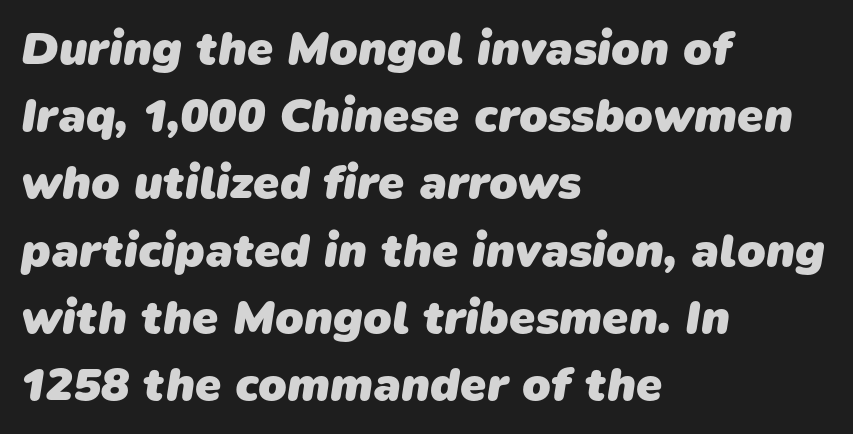
Q: Is the text bold? A: Yes.
Q: Is the typeface a serif or a sans-serif typeface? A: Sans-serif.
Q: Is the text underlined? A: No.
Q: How is the paragraph aligned? A: Left-aligned.
Q: Is the spacing between letters normal or unusually wide? A: Normal.
Q: Is the spacing between lines tight, normal or loose? A: Normal.
Q: Width (condensed, normal, or wide)? A: Normal.
Q: Stroke contrast? A: Low.
Q: x-height? A: Medium.
Q: Monospaced? A: No.
